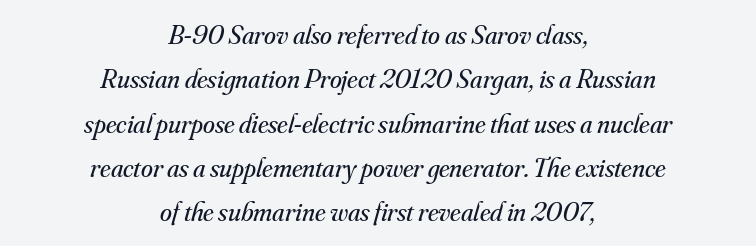
Q: Is the text bold? A: No.
Q: Is the text italic (slanted)? A: Yes, it leans right by about 16 degrees.
Q: Is the text underlined? A: No.
Q: How is the paragraph aligned? A: Centered.
Q: Is the spacing between letters normal or unusually wide? A: Normal.
Q: Is the spacing between lines tight, normal or loose? A: Normal.
